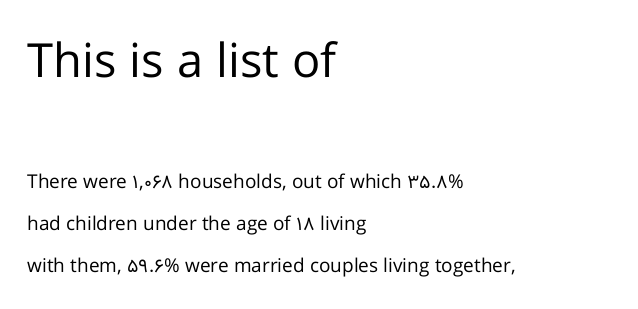
The letters look calm and open, with moderate or lighter stems. A sans-serif font was chosen for this passage. The first block has been scaled up relative to the second. Observe the ordinary spacing: letters are neighbours, not strangers.
